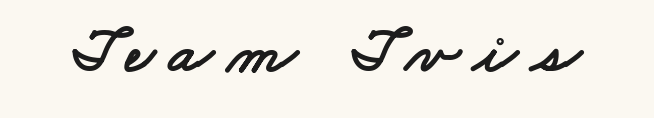
{"serif": "no", "width": "wide", "stroke_contrast": "low", "x_height": "small", "monospaced": "no", "underline": "no", "letter_spacing": "wide", "letter_spacing_em": 0.21, "glyph_px": 65}
